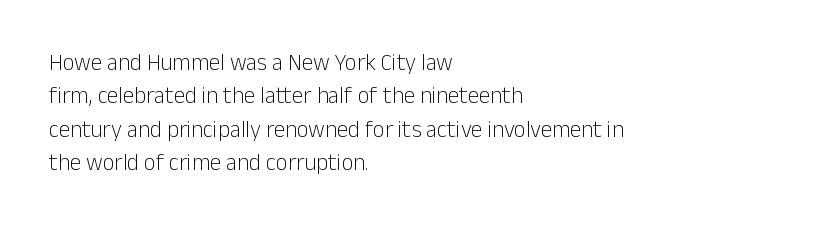
The image shows 23 px text type, upright; set left-aligned, normal line spacing (1.45x), normal letter spacing, not underlined.
